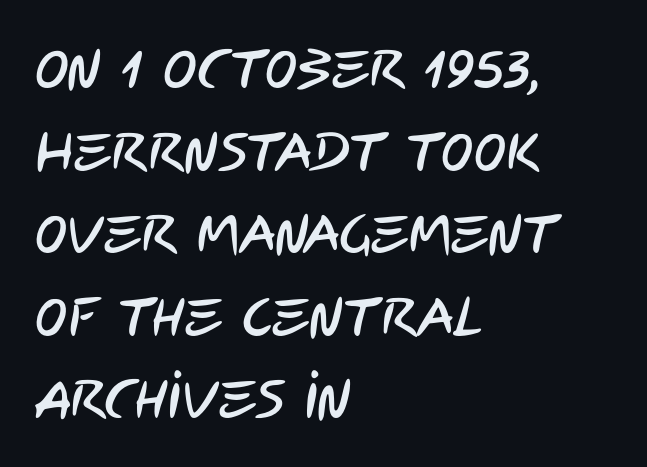
{"serif": "no", "width": "condensed", "stroke_contrast": "low", "x_height": "large", "monospaced": "no", "underline": "no", "align": "left", "line_spacing": "normal", "line_spacing_ratio": 1.53, "letter_spacing": "normal", "letter_spacing_em": 0.0, "glyph_px": 54}
